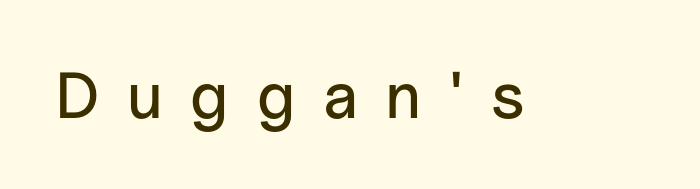
The space directly below the letters is spotless. A typesetter would call this proportional, since set widths differ per character. What kind of face is this? One without serifs — a sans. Characters remain perfectly vertical along every line.
